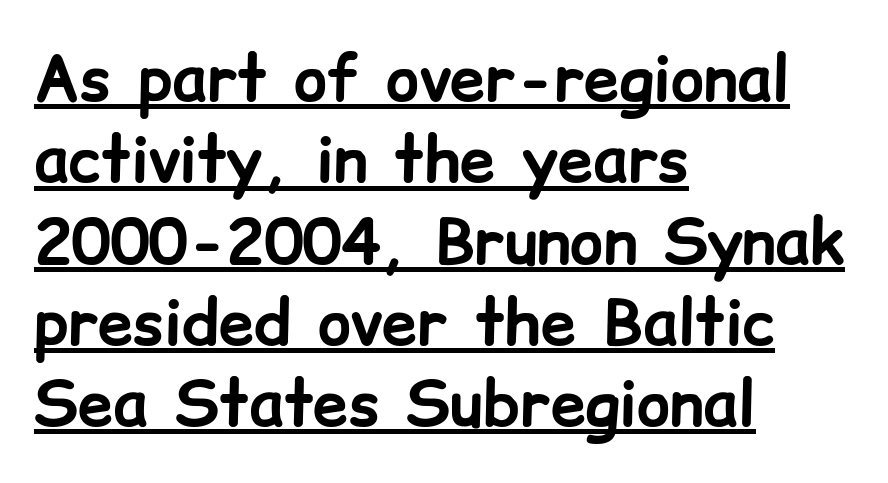
Designer's note — italics off, roman on. Looks like regular typesetting: each glyph gets only the width it needs. The typeface chosen for these lines omits serifs. Heavy-handed strokes throughout: this text is bold. The passage shown has conventional tracking throughout.
